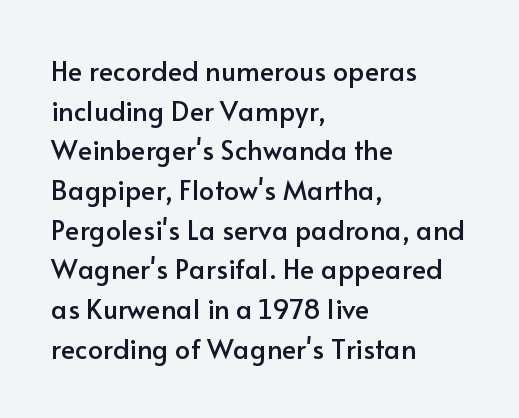
Q: Is the text italic (slanted)? A: No, it is upright.
Q: Is the text underlined? A: No.
Q: How is the paragraph aligned? A: Left-aligned.
Q: Is the spacing between letters normal or unusually wide? A: Normal.
Q: Is the spacing between lines tight, normal or loose? A: Normal.
